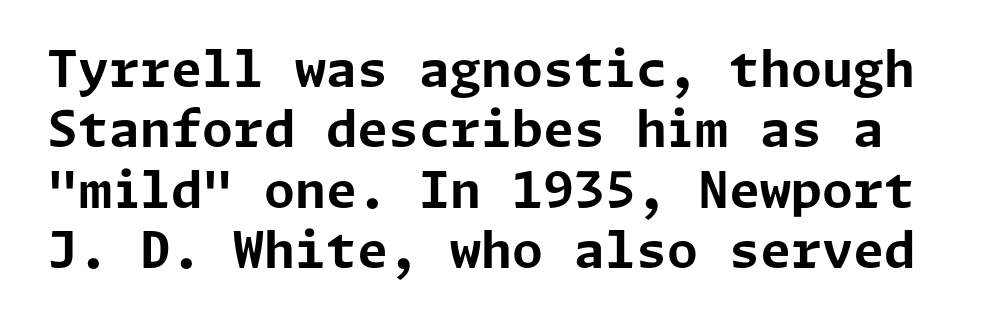
Q: Is the text bold? A: Yes.
Q: Is the text italic (slanted)? A: No, it is upright.
Q: Is the typeface a serif or a sans-serif typeface? A: Sans-serif.
Q: Is the text underlined? A: No.
Q: Is the spacing between letters normal or unusually wide? A: Normal.
Q: Width (condensed, normal, or wide)? A: Normal.
Q: Stroke contrast? A: Low.
Q: x-height? A: Medium.
